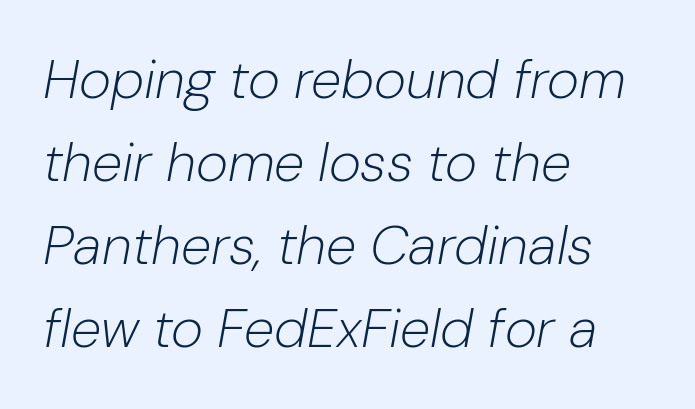
Is this a fixed-width face? No — the glyphs have proportional, varying widths. The typography opts for an oblique posture over an upright one. Tracking here is standard; glyphs follow each other at the usual distance. Honestly, the row spacing looks completely unremarkable. Heft: none added — not bold.
